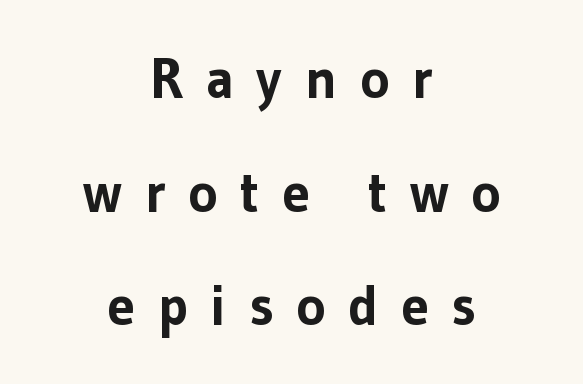
The image shows 56 px bold sans-serif type, upright; set centered, loose line spacing (2.03x), unusually wide letter spacing (+0.4 em), not underlined; low stroke contrast and a medium x-height.
